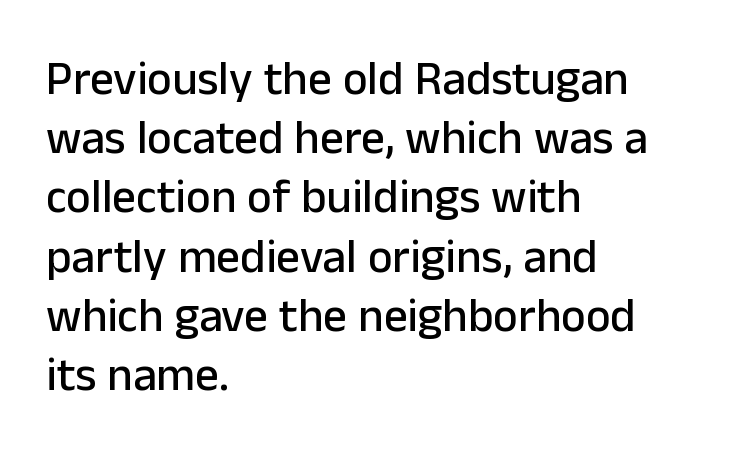
A roman cut, with each character standing at attention. A clean baseline with only descenders dipping below it. Note: no serifs on the glyphs. Which margin do the lines hug? The left one — the right edge is uneven. These lines keep a tight, regular rhythm from letter to letter. The rendering uses natural spacing where letterforms have individual widths.
